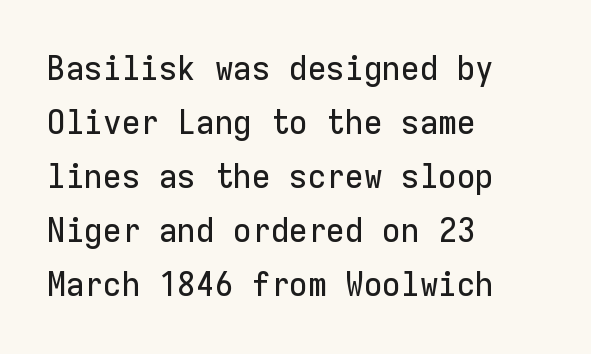
Q: Is the text italic (slanted)? A: No, it is upright.
Q: Is the typeface a serif or a sans-serif typeface? A: Sans-serif.
Q: Is the text underlined? A: No.
Q: How is the paragraph aligned? A: Left-aligned.
Q: Is the spacing between letters normal or unusually wide? A: Normal.
Q: Is the spacing between lines tight, normal or loose? A: Normal.
Q: Width (condensed, normal, or wide)? A: Normal.
Q: Stroke contrast? A: Low.
Q: x-height? A: Medium.
Q: Monospaced? A: Yes.
